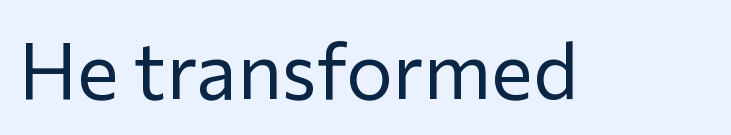
Characters follow at the spacing the type designer built in. The letters look calm and open, with moderate or lighter stems. Look at the bottom of the vertical strokes: they stop flat, with no serifs. Ordinary non-slanted type is in use. A typesetter would call this proportional, since set widths differ per character. Honestly, there is no underline to notice here at all.
